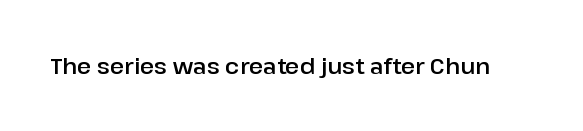
Tall strokes in this sample are plumb rather than angled. Short note: letters normally spaced. Lines of text with bare space underneath.
